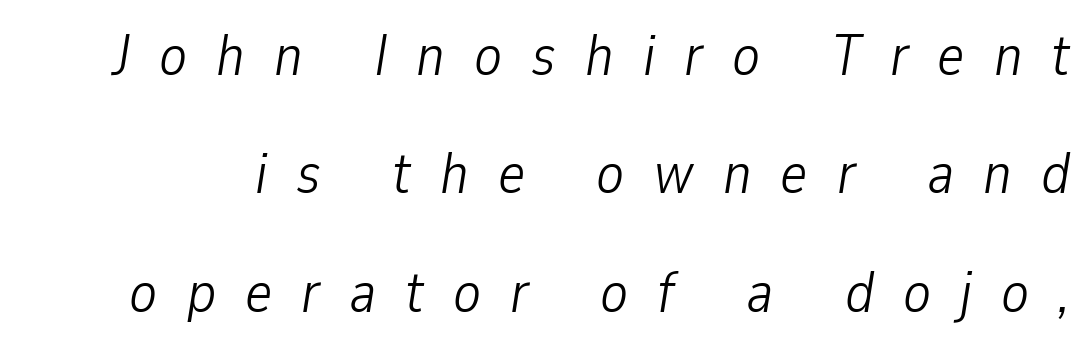
The face used here has a pronounced slope to its letters. Each new line begins a long way beneath the previous one. Each row of text sits above clean, open space. On a weight scale, this lands at 450 or below. This sample has the flowing, uneven cadence of proportional lettering.
